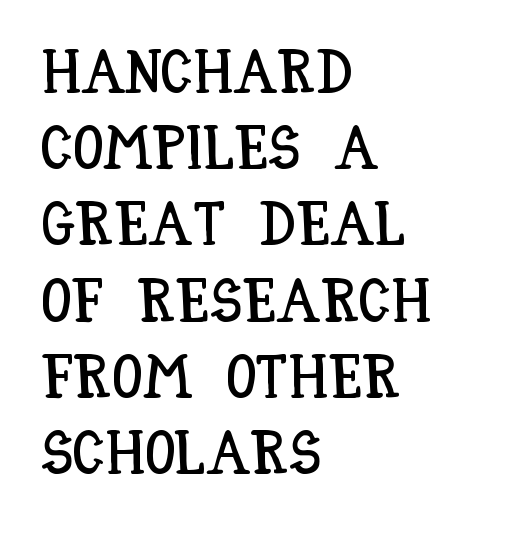
Q: Is the text italic (slanted)? A: No, it is upright.
Q: Is the text underlined? A: No.
Q: How is the paragraph aligned? A: Left-aligned.
Q: Is the spacing between letters normal or unusually wide? A: Normal.
Q: Is the spacing between lines tight, normal or loose? A: Normal.
Q: Width (condensed, normal, or wide)? A: Condensed.
Q: Stroke contrast? A: Low.
Q: x-height? A: Large.
Q: Monospaced? A: No.
